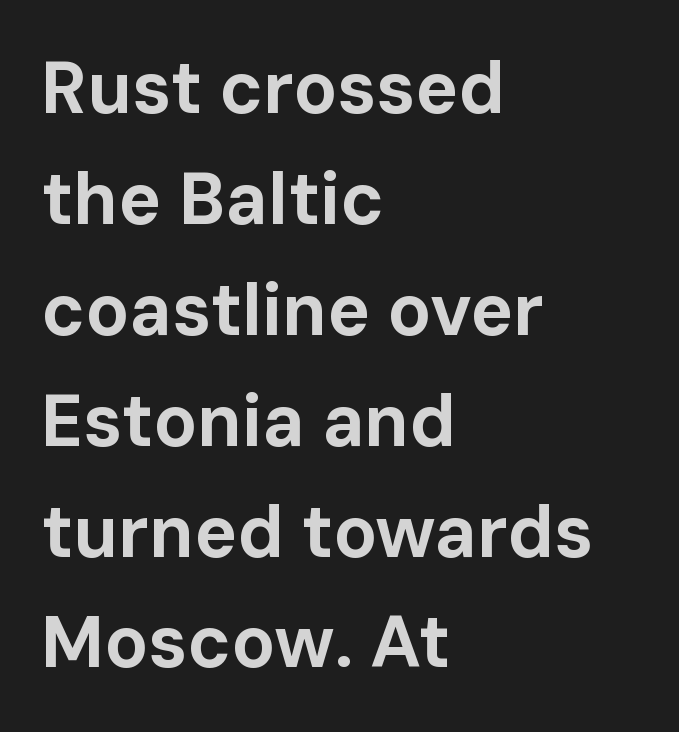
The rows are spaced the way most documents space them. The letters stand straight up with perfectly vertical stems. Horizontal alignment here is leftward, the default for most running prose. I'd call this a sans setting — the letters go barefoot.
